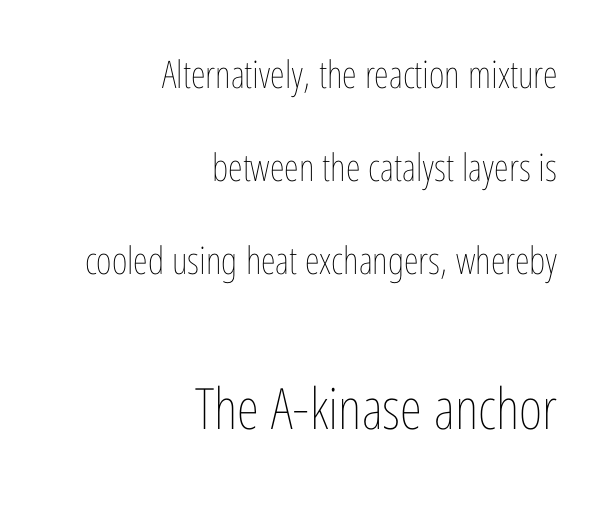
Q: Is the text bold? A: No.
Q: Is the text italic (slanted)? A: No, it is upright.
Q: Is the text underlined? A: No.
Q: How is the paragraph aligned? A: Right-aligned.
Q: Is the spacing between letters normal or unusually wide? A: Normal.
Q: Is the spacing between lines tight, normal or loose? A: Loose.
Q: Which block of text is set in a larger size, the first (top) or the second (bottom)? A: The second (bottom) one.
Q: Width (condensed, normal, or wide)? A: Condensed.
Q: Stroke contrast? A: Low.
Q: x-height? A: Medium.
Q: Monospaced? A: No.
